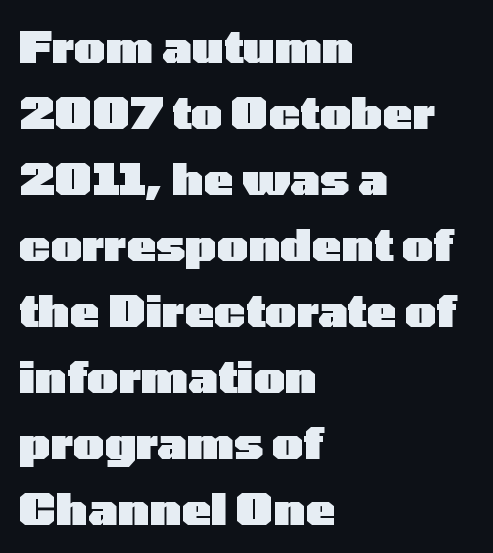
{"serif": "no", "italic": "no", "bold": "yes", "weight": "heavy", "width": "wide", "stroke_contrast": "low", "x_height": "medium", "monospaced": "no", "underline": "no", "align": "left", "line_spacing": "normal", "line_spacing_ratio": 1.5, "letter_spacing": "normal", "letter_spacing_em": 0.0, "glyph_px": 44}
